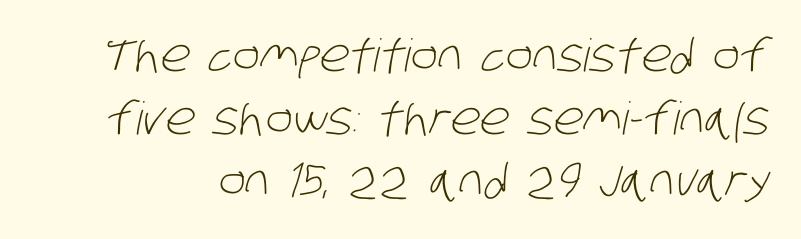
The image shows 45 px light, condensed sans-serif type; set normal line spacing (1.39x), normal letter spacing, not underlined; low stroke contrast and a large x-height.
